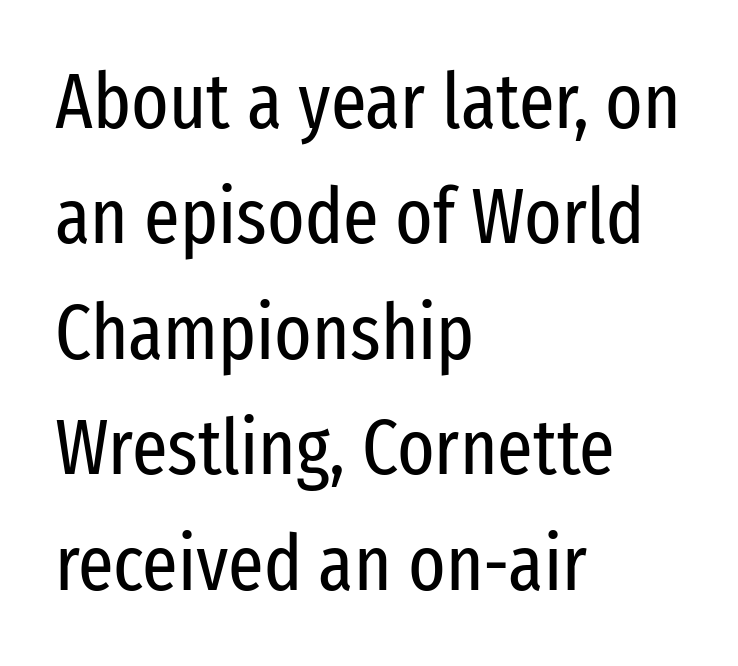
Q: Is the text bold? A: No.
Q: Is the text italic (slanted)? A: No, it is upright.
Q: Is the typeface a serif or a sans-serif typeface? A: Sans-serif.
Q: Is the text underlined? A: No.
Q: How is the paragraph aligned? A: Left-aligned.
Q: Is the spacing between letters normal or unusually wide? A: Normal.
Q: Is the spacing between lines tight, normal or loose? A: Normal.
Q: Width (condensed, normal, or wide)? A: Condensed.
Q: Stroke contrast? A: Low.
Q: x-height? A: Medium.
Q: Monospaced? A: No.
